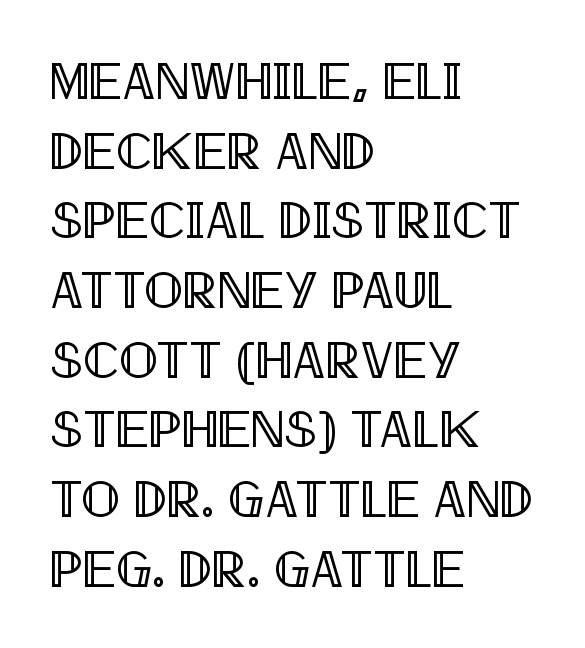
The image shows 52 px condensed type, upright; set left-aligned, normal line spacing (1.34x), normal letter spacing, not underlined; a large x-height.
